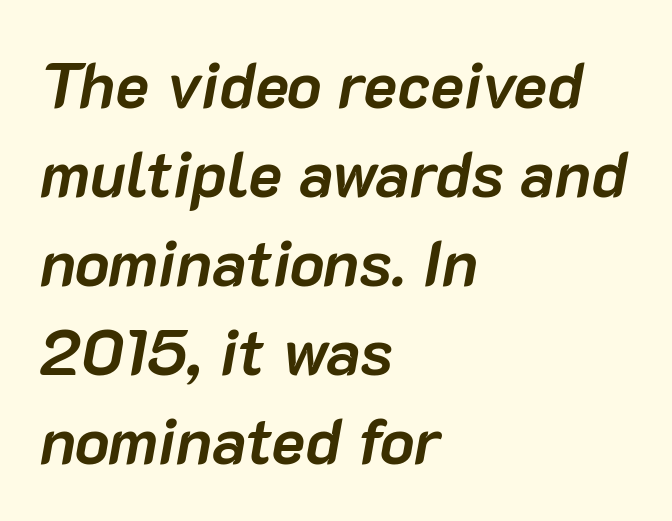
{"italic": "yes", "lean": "right", "slant_degrees": 10, "bold": "yes", "weight": "semibold", "width": "normal", "stroke_contrast": "low", "x_height": "medium", "monospaced": "no", "underline": "no", "align": "left", "line_spacing": "normal", "line_spacing_ratio": 1.39, "letter_spacing": "normal", "letter_spacing_em": 0.0, "glyph_px": 64}
